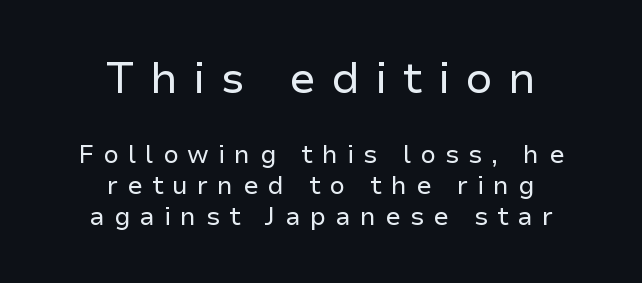
Q: Is the text bold? A: No.
Q: Is the text italic (slanted)? A: No, it is upright.
Q: Is the typeface a serif or a sans-serif typeface? A: Sans-serif.
Q: Is the text underlined? A: No.
Q: How is the paragraph aligned? A: Centered.
Q: Is the spacing between letters normal or unusually wide? A: Unusually wide.
Q: Which block of text is set in a larger size, the first (top) or the second (bottom)? A: The first (top) one.
Q: Width (condensed, normal, or wide)? A: Normal.
Q: Stroke contrast? A: Low.
Q: x-height? A: Medium.
Q: Monospaced? A: No.
